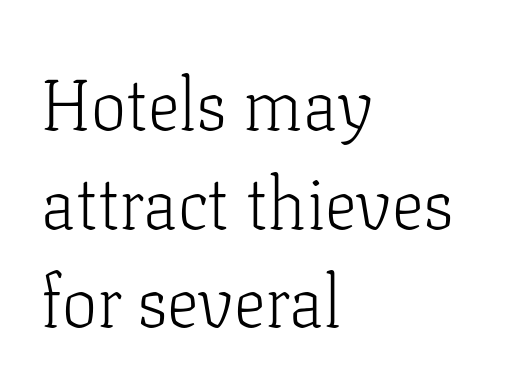
Q: Is the text bold? A: No.
Q: Is the text italic (slanted)? A: No, it is upright.
Q: Is the typeface a serif or a sans-serif typeface? A: Serif.
Q: Is the text underlined? A: No.
Q: How is the paragraph aligned? A: Left-aligned.
Q: Is the spacing between letters normal or unusually wide? A: Normal.
Q: Is the spacing between lines tight, normal or loose? A: Normal.
Q: Width (condensed, normal, or wide)? A: Normal.
Q: Stroke contrast? A: Low.
Q: x-height? A: Medium.
Q: Monospaced? A: No.
